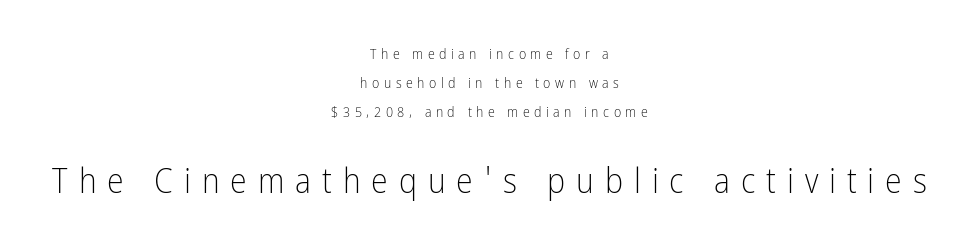
No chunkiness to these letters — they're not bold. Which of the two is more prominent by size? The second, at the bottom. Grotesque or geometric, the face here clearly has no serifs. The rendering positions every line midway between the sides. Characters follow at a spacing far wider than the type designer built in. Style check: upright.
